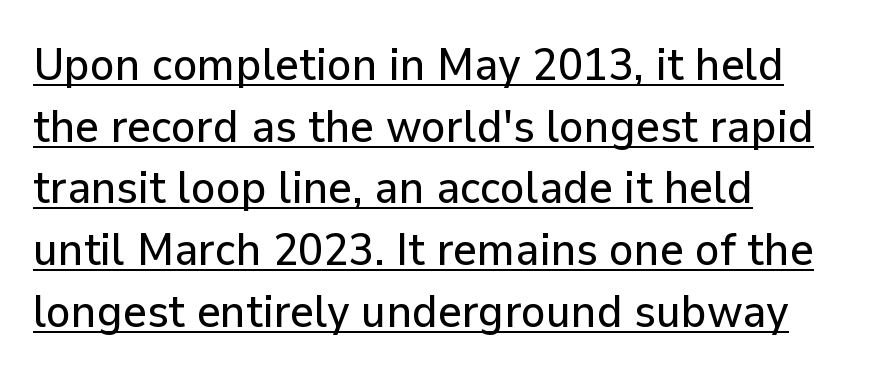
Q: Is the text italic (slanted)? A: No, it is upright.
Q: Is the typeface a serif or a sans-serif typeface? A: Sans-serif.
Q: Is the text underlined? A: Yes.
Q: How is the paragraph aligned? A: Left-aligned.
Q: Is the spacing between letters normal or unusually wide? A: Normal.
Q: Is the spacing between lines tight, normal or loose? A: Normal.
Q: Width (condensed, normal, or wide)? A: Normal.
Q: Stroke contrast? A: Low.
Q: x-height? A: Medium.
Q: Monospaced? A: No.
